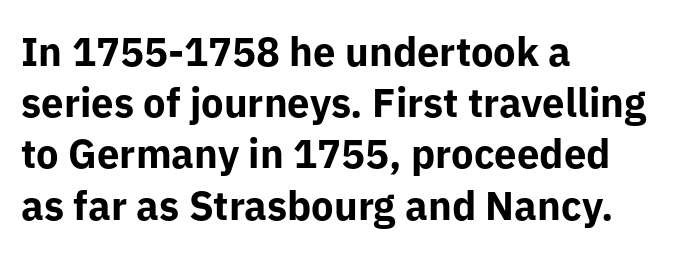
When letters stand straight like this, we call the style roman or upright. Compared with a centered layout, this one pins lines to the left instead. Regarding serifs, this sample does without them. Letter spacing: default. The space directly below the letters is spotless.
